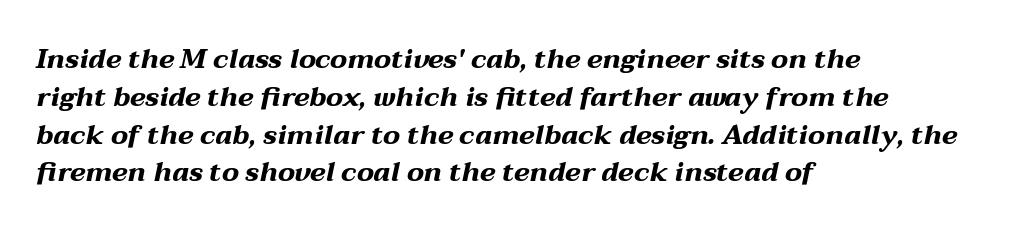
The image shows 27 px bold type, italic (leaning right); set left-aligned, normal line spacing (1.4x), normal letter spacing, not underlined.
